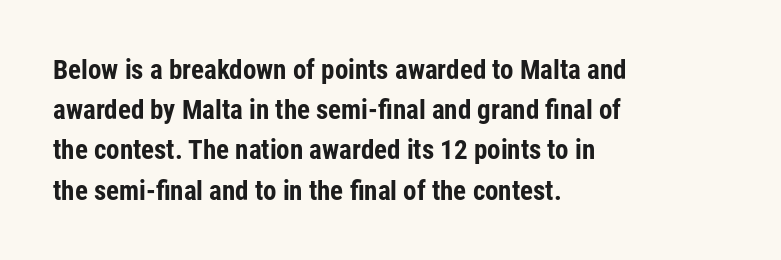
The rag falls on the right side of this text block. The axis of the letterforms is exactly vertical. Descender tails drop into unmarked territory. Inter-character spacing is left at the font's built-in metrics. Heavy, bold letterforms.
